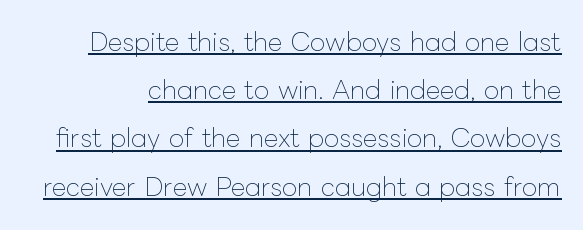
Q: Is the text bold? A: No.
Q: Is the text italic (slanted)? A: No, it is upright.
Q: Is the text underlined? A: Yes.
Q: Is the spacing between letters normal or unusually wide? A: Normal.
Q: Is the spacing between lines tight, normal or loose? A: Loose.
